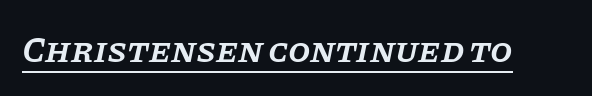
The image shows 36 px semibold serif type, italic (leaning right); set normal letter spacing, underlined; low stroke contrast and a large x-height.
